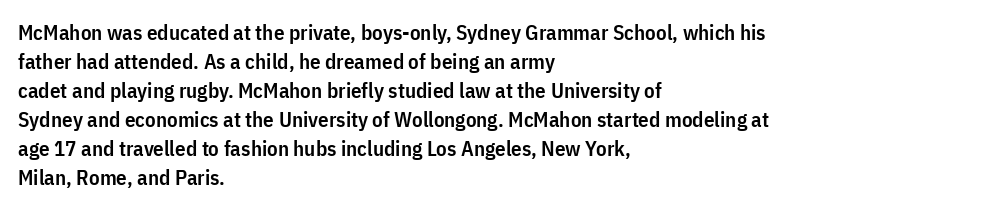
{"italic": "no", "bold": "semi", "underline": "no", "align": "left", "line_spacing": "normal", "line_spacing_ratio": 1.38, "letter_spacing": "normal", "letter_spacing_em": 0.0, "glyph_px": 21}
